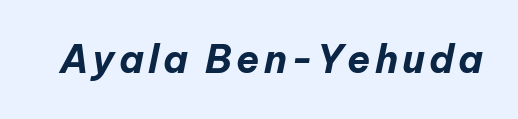
Nobody drew a line under any word here. Chunky letters — that's bold for sure. Slanted lettering throughout. Do the characters align in a grid? No, the font is proportional.
